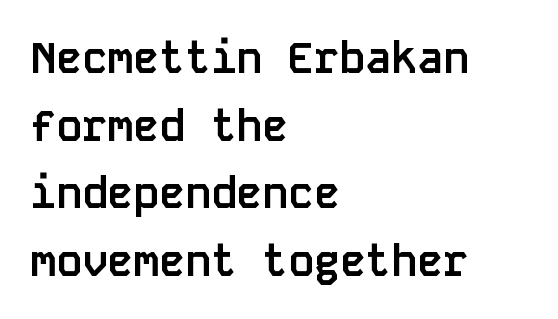
The space beneath each line is pristine and unruled. Font category for this specimen: sans-serif. Horizontally, the lines are justified to the leading edge only. Note the uniform advance width — an 'i' takes as much space as an 'm'. The sample has been set heavy, in full bold.
